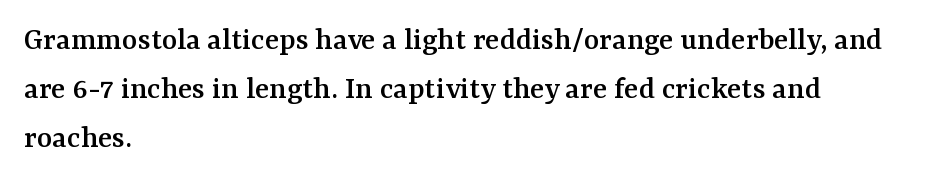
Q: Is the text italic (slanted)? A: No, it is upright.
Q: Is the typeface a serif or a sans-serif typeface? A: Serif.
Q: Is the text underlined? A: No.
Q: How is the paragraph aligned? A: Left-aligned.
Q: Is the spacing between letters normal or unusually wide? A: Normal.
Q: Is the spacing between lines tight, normal or loose? A: Normal.
Q: Width (condensed, normal, or wide)? A: Normal.
Q: Stroke contrast? A: Medium.
Q: x-height? A: Medium.
Q: Monospaced? A: No.
